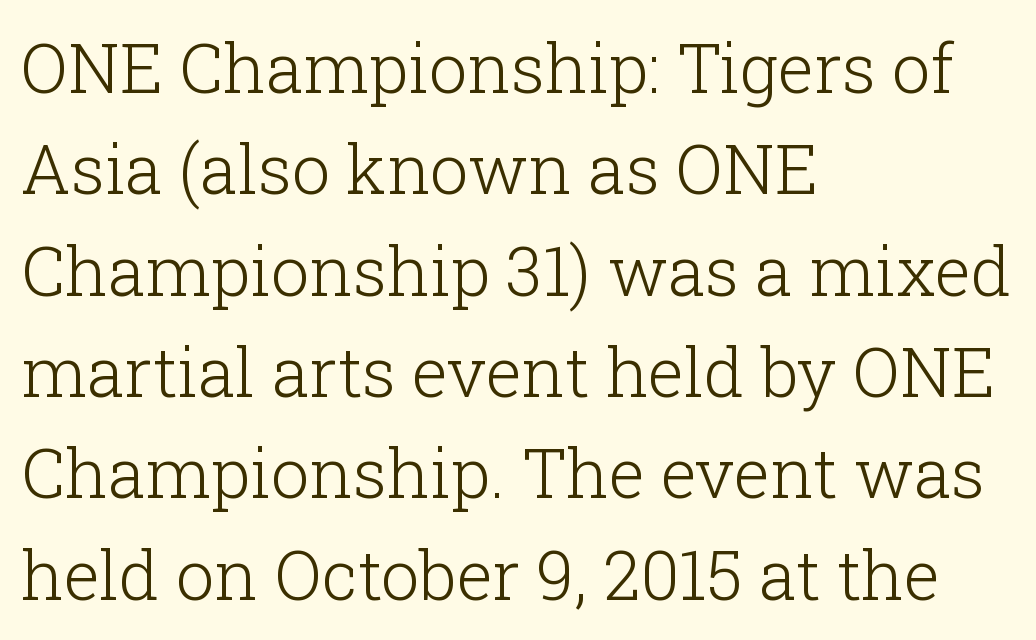
{"serif": "yes", "italic": "no", "bold": "no", "weight": "light", "width": "normal", "stroke_contrast": "low", "x_height": "medium", "monospaced": "no", "underline": "no", "align": "left", "line_spacing": "normal", "line_spacing_ratio": 1.49, "letter_spacing": "normal", "letter_spacing_em": 0.0, "glyph_px": 68}
